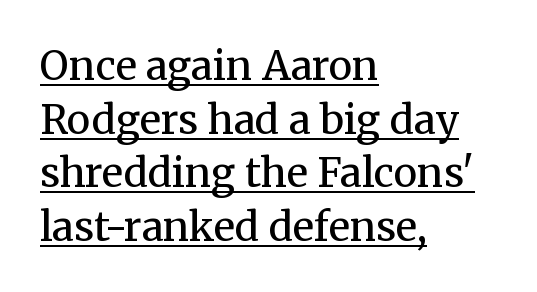
{"serif": "yes", "italic": "no", "bold": "no", "weight": "regular", "width": "normal", "stroke_contrast": "medium", "x_height": "medium", "monospaced": "no", "underline": "yes", "align": "left", "line_spacing": "normal", "line_spacing_ratio": 1.34, "letter_spacing": "normal", "letter_spacing_em": 0.0, "glyph_px": 40}
